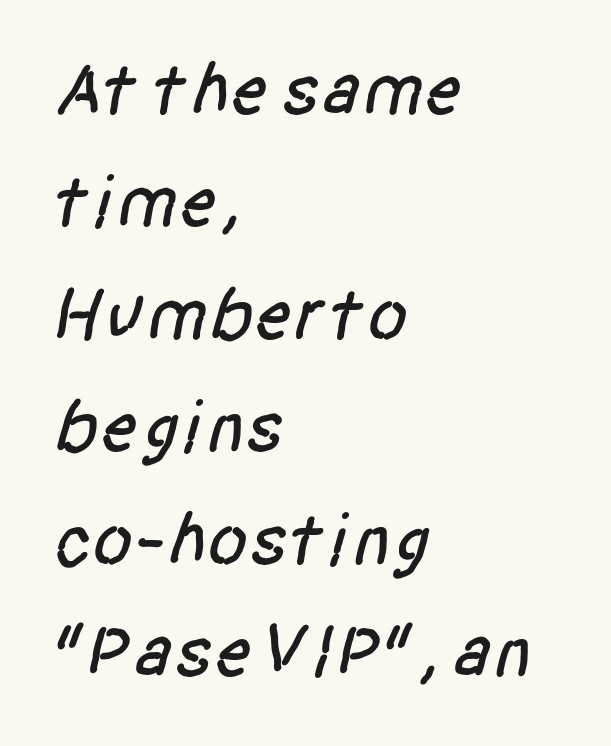
{"serif": "no", "width": "condensed", "stroke_contrast": "low", "x_height": "large", "monospaced": "no", "underline": "no", "align": "left", "line_spacing": "normal", "line_spacing_ratio": 1.52, "letter_spacing": "normal", "letter_spacing_em": 0.0, "glyph_px": 74}
